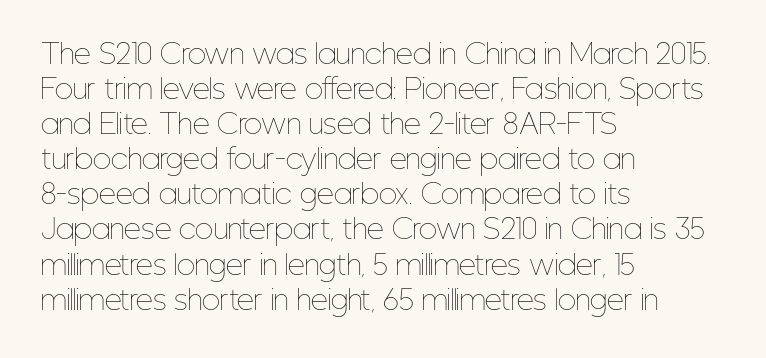
{"italic": "no", "bold": "no", "underline": "no", "align": "left", "line_spacing": "normal", "line_spacing_ratio": 1.3, "letter_spacing": "normal", "letter_spacing_em": 0.0, "glyph_px": 27}
